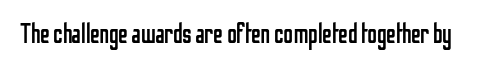
{"italic": "no", "bold": "no", "underline": "no", "letter_spacing": "normal", "letter_spacing_em": 0.0, "glyph_px": 27}
